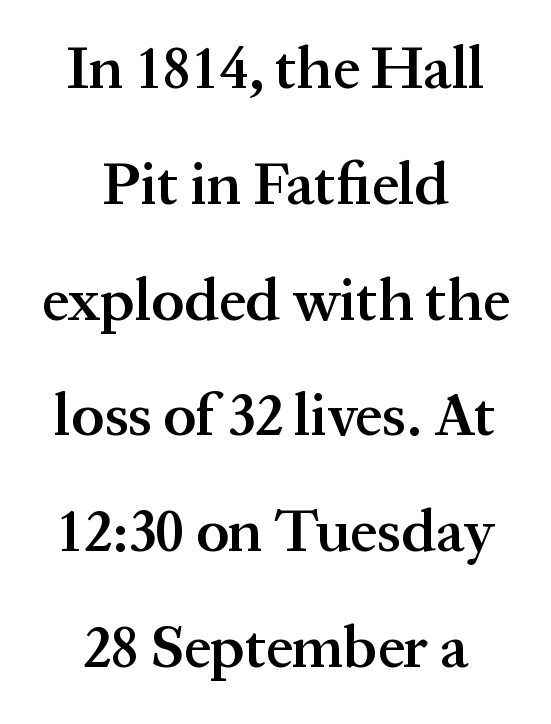
The image shows 60 px semibold serif type, upright; set centered, loose line spacing (1.93x), normal letter spacing, not underlined; medium stroke contrast and a medium x-height.
